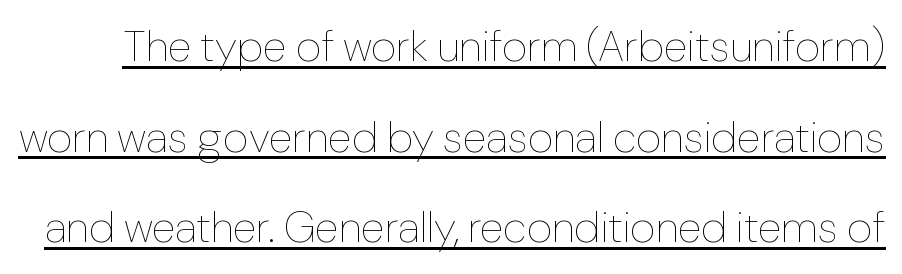
The image shows 44 px thin type, upright; set loose line spacing (2.06x), normal letter spacing, underlined; low stroke contrast and a medium x-height.
